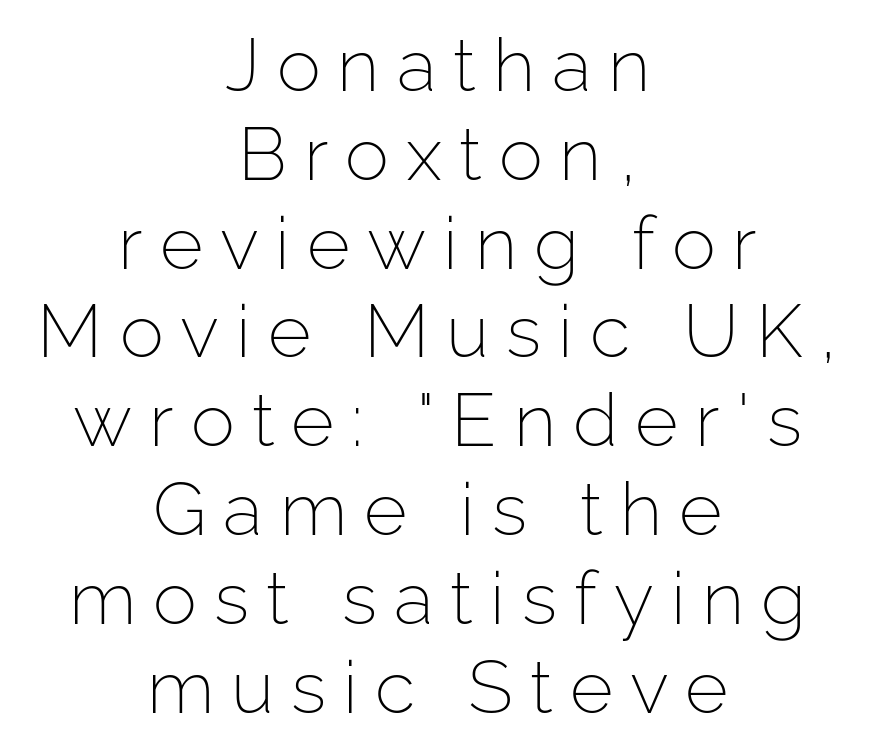
The image shows 74 px light sans-serif type, upright; set centered, line spacing 1.2x, unusually wide letter spacing (+0.23 em), not underlined; low stroke contrast and a medium x-height.
